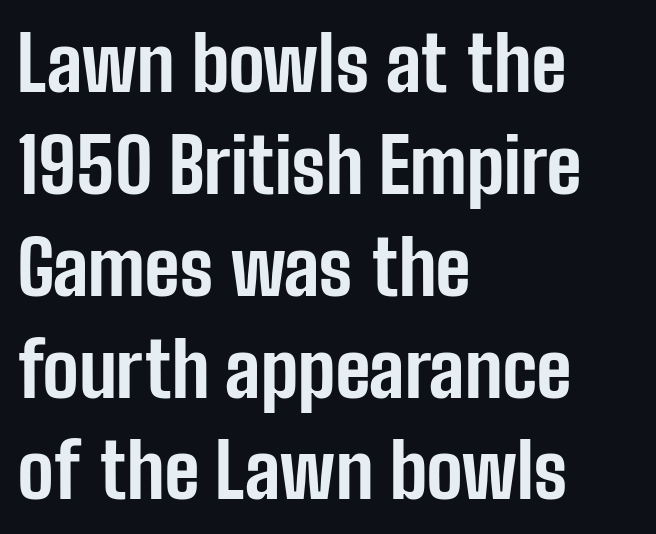
{"serif": "no", "italic": "no", "bold": "yes", "weight": "bold", "width": "condensed", "stroke_contrast": "low", "x_height": "medium", "monospaced": "no", "underline": "no", "align": "left", "line_spacing": "normal", "line_spacing_ratio": 1.34, "letter_spacing": "normal", "letter_spacing_em": 0.0, "glyph_px": 76}
